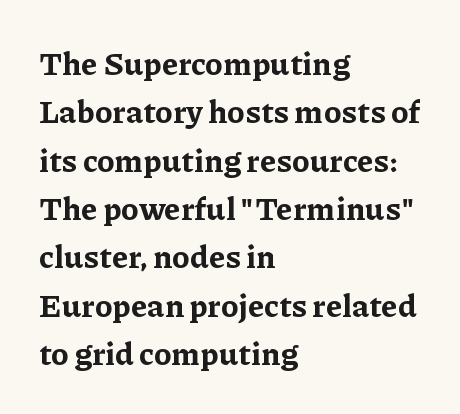
{"serif": "yes", "italic": "no", "bold": "yes", "weight": "bold", "width": "normal", "stroke_contrast": "low", "x_height": "medium", "monospaced": "no", "underline": "no", "align": "left", "line_spacing": "normal", "line_spacing_ratio": 1.51, "letter_spacing": "normal", "letter_spacing_em": 0.0, "glyph_px": 32}
